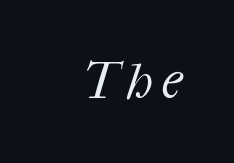
Q: Is the text bold? A: No.
Q: Is the text underlined? A: No.
Q: Width (condensed, normal, or wide)? A: Normal.
Q: Stroke contrast? A: Medium.
Q: x-height? A: Medium.
Q: Monospaced? A: No.
